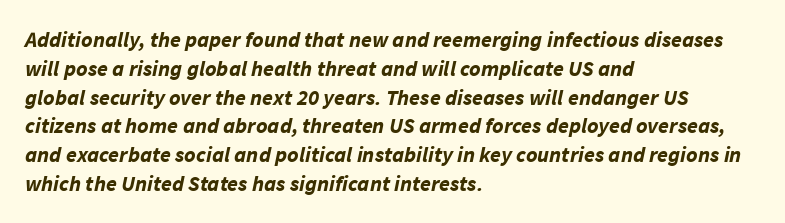
The font is running at its bold setting. Words appear dense and cohesive because spacing is normal. Every character sits at an angle, as italics do. Baseline-to-baseline distance is the conventional proportion of letter height. Words float on clear page, feet unadorned.
